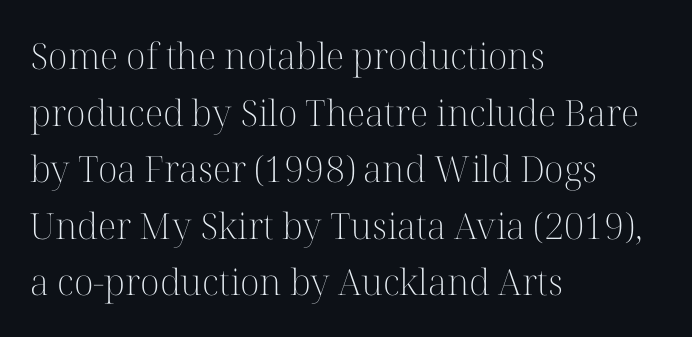
Is this a fixed-width face? No — the glyphs have proportional, varying widths. Students, note that the glyphs here touch the page at normal intervals. The passage shown is not underscored anywhere. I'd call this a serif setting — the letters wear small feet.
